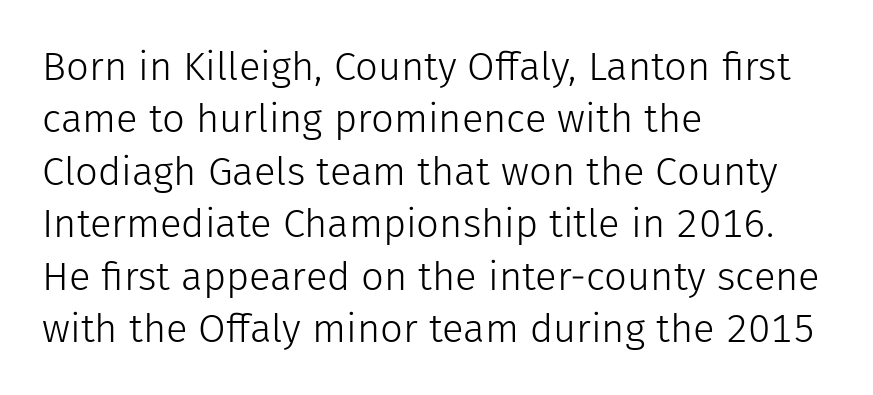
Is the block centered? No — it sits flush against the left margin. Varying glyph widths throughout — classic text-font behaviour. Counters stay open thanks to moderate or lighter strokes. Regular leading. No extra tracking has been applied to these lines.
